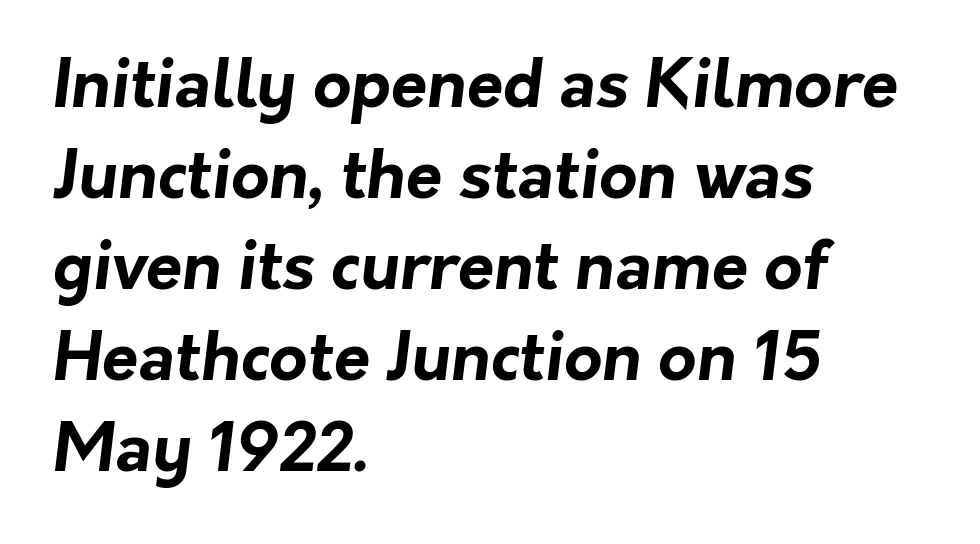
You could not count columns in this text — the font is proportionally spaced. The vertical gap from one line to the next is medium. Compared with typical body copy, the letter spacing here is the same. This is heavy type, rendered in bold. Descenders hang freely into open space.
